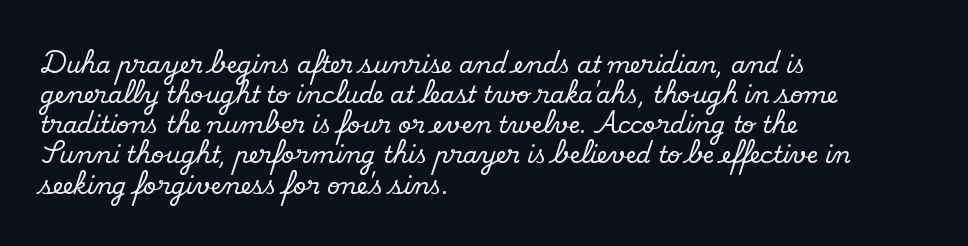
{"underline": "no", "align": "left", "line_spacing": "normal", "line_spacing_ratio": 1.31, "letter_spacing": "normal", "letter_spacing_em": 0.0, "glyph_px": 23}
